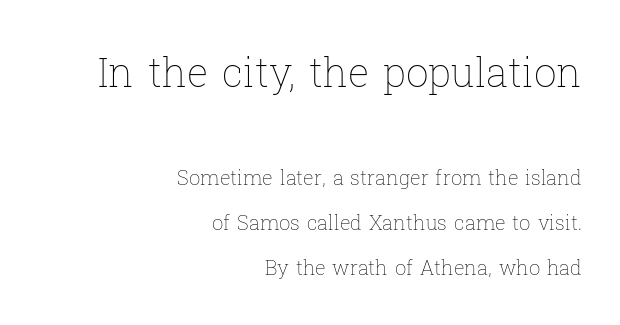
{"italic": "no", "bold": "no", "weight": "thin", "width": "normal", "stroke_contrast": "low", "x_height": "medium", "monospaced": "no", "underline": "no", "align": "right", "line_spacing": "loose", "line_spacing_ratio": 2.25, "letter_spacing": "normal", "letter_spacing_em": 0.0, "larger_block": "first", "size_ratio": 2.0, "glyph_px": 40}
